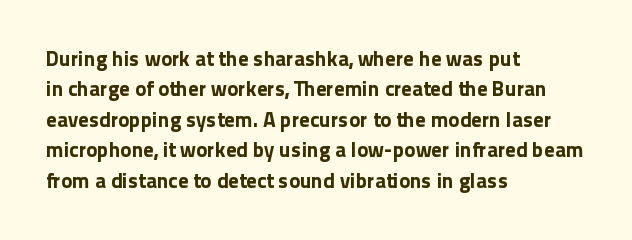
{"italic": "no", "bold": "yes", "underline": "no", "align": "left", "line_spacing": "normal", "line_spacing_ratio": 1.45, "letter_spacing": "normal", "letter_spacing_em": 0.0, "glyph_px": 21}
